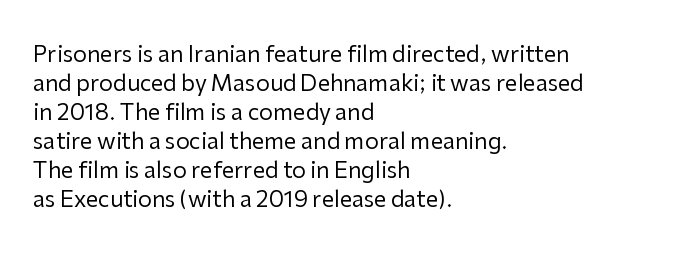
Q: Is the text bold? A: No.
Q: Is the text italic (slanted)? A: No, it is upright.
Q: Is the text underlined? A: No.
Q: How is the paragraph aligned? A: Left-aligned.
Q: Is the spacing between letters normal or unusually wide? A: Normal.
Q: Is the spacing between lines tight, normal or loose? A: Normal.
